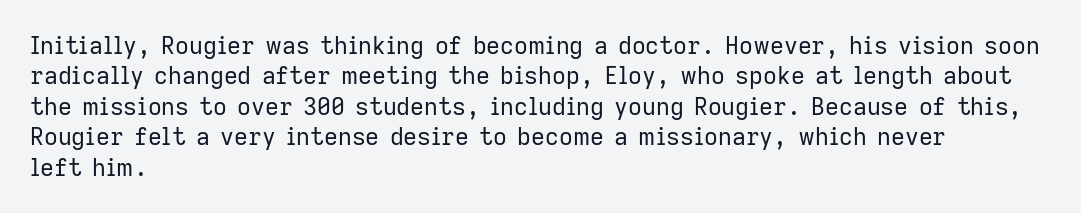
The image shows 24 px text type, upright; set left-aligned, normal line spacing (1.27x), normal letter spacing, not underlined.
